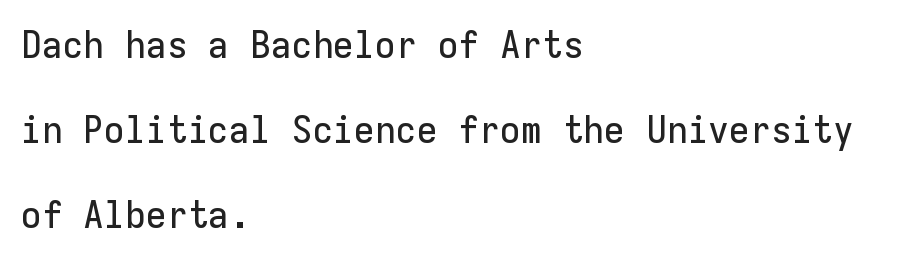
Are there feet on the stems? There aren't — it's a sans. The lines in this sample share a left origin and differ only in where they stop. Upright lettering throughout. Between one letter and the next there's only the usual sliver of space. Type without underlining.
